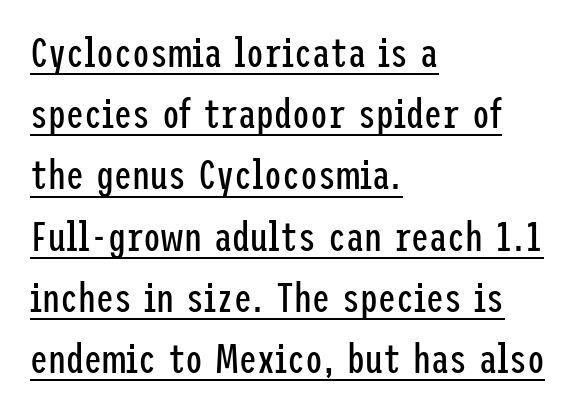
{"serif": "no", "italic": "no", "bold": "no", "weight": "regular", "width": "condensed", "stroke_contrast": "low", "x_height": "medium", "underline": "yes", "align": "left", "line_spacing": "normal", "line_spacing_ratio": 1.53, "letter_spacing": "normal", "letter_spacing_em": 0.0, "glyph_px": 40}
